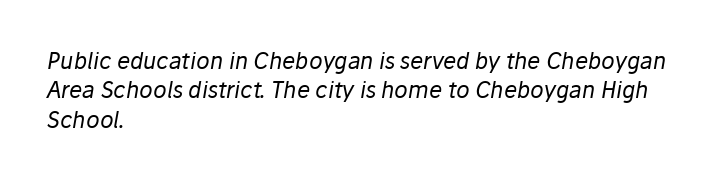
Q: Is the text bold? A: No.
Q: Is the text italic (slanted)? A: Yes, it leans right by about 10 degrees.
Q: Is the text underlined? A: No.
Q: How is the paragraph aligned? A: Left-aligned.
Q: Is the spacing between letters normal or unusually wide? A: Normal.
Q: Is the spacing between lines tight, normal or loose? A: Normal.
